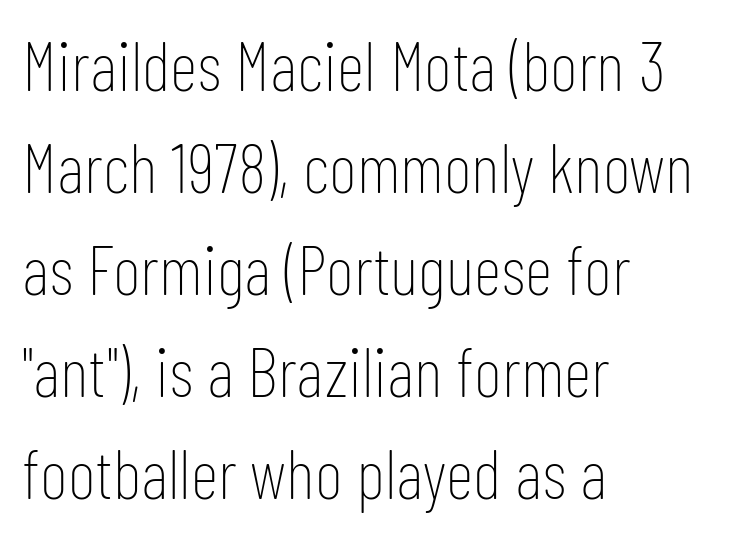
Q: Is the text bold? A: No.
Q: Is the text italic (slanted)? A: No, it is upright.
Q: Is the typeface a serif or a sans-serif typeface? A: Sans-serif.
Q: Is the text underlined? A: No.
Q: How is the paragraph aligned? A: Left-aligned.
Q: Is the spacing between letters normal or unusually wide? A: Normal.
Q: Is the spacing between lines tight, normal or loose? A: Normal.
Q: Width (condensed, normal, or wide)? A: Condensed.
Q: Stroke contrast? A: Low.
Q: x-height? A: Medium.
Q: Monospaced? A: No.
